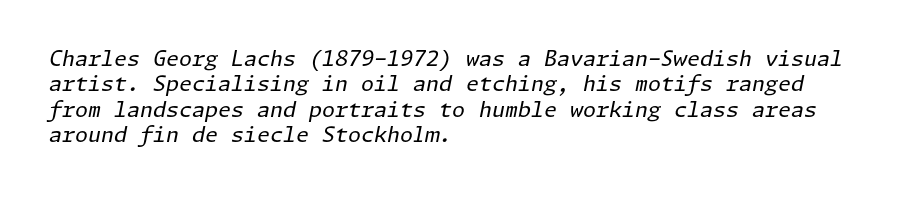
The image shows 21 px text type, italic (leaning right); set left-aligned, line spacing 1.21x, normal letter spacing, not underlined.
